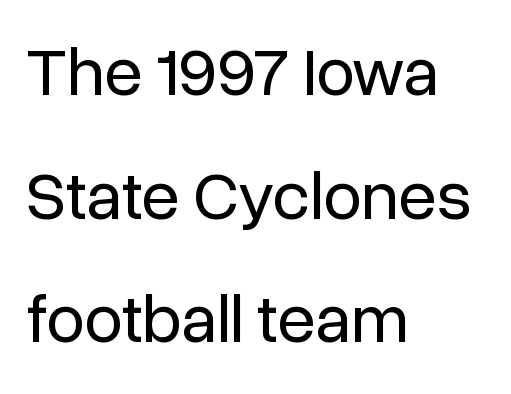
The image shows 69 px regular-weight sans-serif type, upright; set left-aligned, line spacing 1.79x, normal letter spacing, not underlined; low stroke contrast and a medium x-height.
